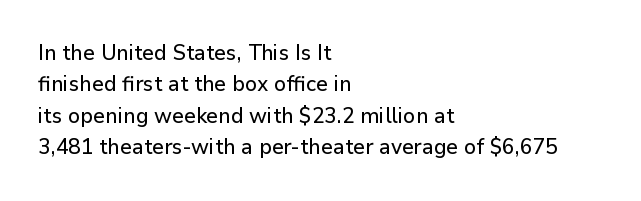
Unmarked baselines from the first word to the last. Every character sits straight up, as roman type does. The lines in this sample share a left origin and differ only in where they stop. Summary of vertical rhythm: regular, with standard interline spacing. Inter-character spacing is left at the font's built-in metrics.
